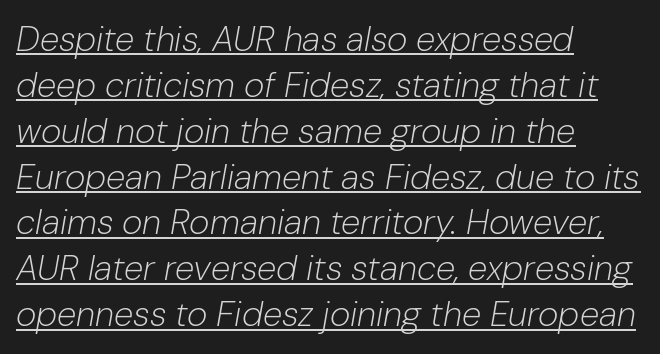
The image shows 35 px light type, italic (leaning right); set left-aligned, normal line spacing (1.31x), normal letter spacing, underlined; low stroke contrast and a medium x-height.
